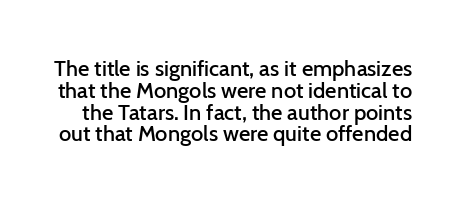
If you drew a line through each stem, it would be perfectly vertical. Short note: letters normally spaced. This rendering features lettering with no underline. Baseline-to-baseline distance is barely more than the letter height.
